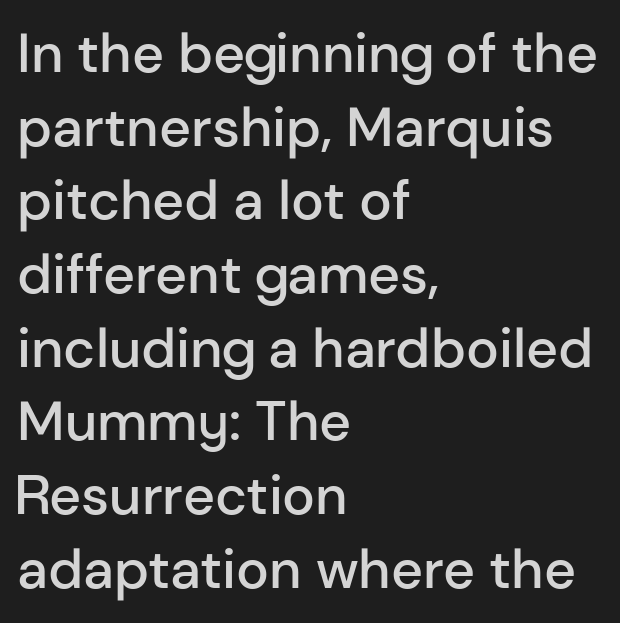
Q: Is the text bold? A: Semi-bold.
Q: Is the text italic (slanted)? A: No, it is upright.
Q: Is the typeface a serif or a sans-serif typeface? A: Sans-serif.
Q: Is the text underlined? A: No.
Q: How is the paragraph aligned? A: Left-aligned.
Q: Is the spacing between letters normal or unusually wide? A: Normal.
Q: Is the spacing between lines tight, normal or loose? A: Normal.
Q: Width (condensed, normal, or wide)? A: Normal.
Q: Stroke contrast? A: Low.
Q: x-height? A: Medium.
Q: Monospaced? A: No.
